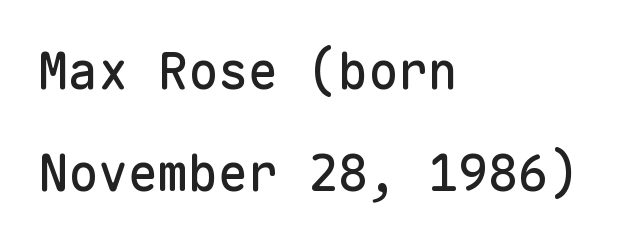
Q: Is the text italic (slanted)? A: No, it is upright.
Q: Is the typeface a serif or a sans-serif typeface? A: Sans-serif.
Q: Is the text underlined? A: No.
Q: How is the paragraph aligned? A: Left-aligned.
Q: Is the spacing between letters normal or unusually wide? A: Normal.
Q: Is the spacing between lines tight, normal or loose? A: Loose.
Q: Width (condensed, normal, or wide)? A: Normal.
Q: Stroke contrast? A: Low.
Q: x-height? A: Medium.
Q: Monospaced? A: Yes.
